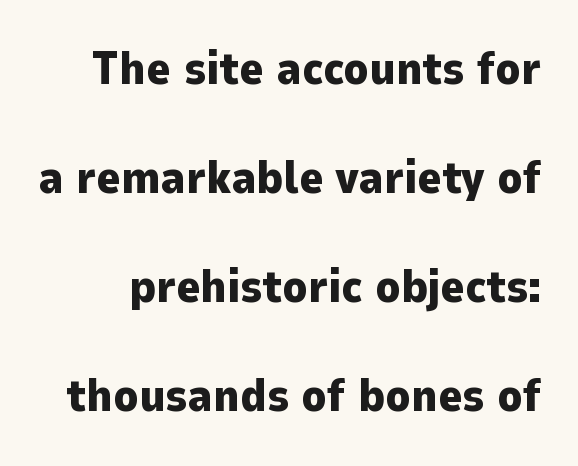
Q: Is the text bold? A: Yes.
Q: Is the text italic (slanted)? A: No, it is upright.
Q: Is the typeface a serif or a sans-serif typeface? A: Sans-serif.
Q: Is the text underlined? A: No.
Q: Is the spacing between letters normal or unusually wide? A: Normal.
Q: Is the spacing between lines tight, normal or loose? A: Loose.
Q: Width (condensed, normal, or wide)? A: Normal.
Q: Stroke contrast? A: Low.
Q: x-height? A: Medium.
Q: Monospaced? A: No.
